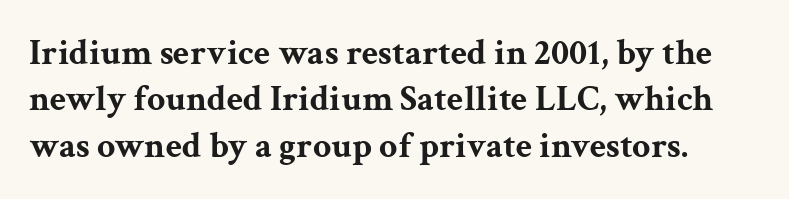
{"serif": "yes", "italic": "no", "bold": "yes", "weight": "bold", "width": "wide", "stroke_contrast": "medium", "x_height": "medium", "monospaced": "no", "underline": "no", "line_spacing": "normal", "line_spacing_ratio": 1.29, "letter_spacing": "normal", "letter_spacing_em": 0.0, "glyph_px": 36}
